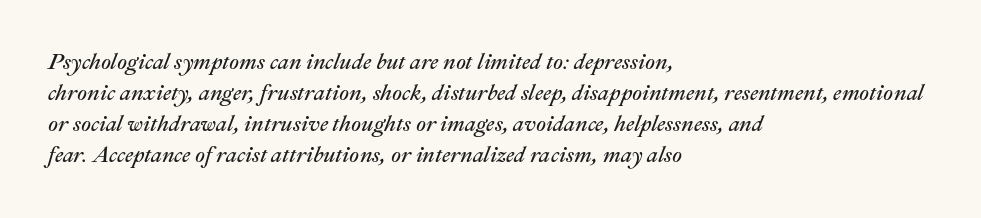
Q: Is the text bold? A: No.
Q: Is the text italic (slanted)? A: Yes, it leans right by about 22 degrees.
Q: Is the text underlined? A: No.
Q: How is the paragraph aligned? A: Left-aligned.
Q: Is the spacing between letters normal or unusually wide? A: Normal.
Q: Is the spacing between lines tight, normal or loose? A: Normal.
